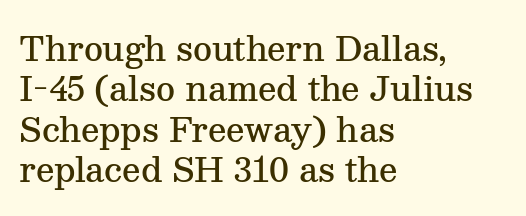
{"serif": "yes", "italic": "no", "bold": "semi", "weight": "semibold", "width": "normal", "stroke_contrast": "medium", "x_height": "medium", "monospaced": "no", "underline": "no", "align": "left", "line_spacing_ratio": 1.22, "letter_spacing": "normal", "letter_spacing_em": 0.0, "glyph_px": 33}
